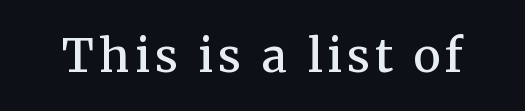
Q: Is the text bold? A: Semi-bold.
Q: Is the text italic (slanted)? A: No, it is upright.
Q: Is the typeface a serif or a sans-serif typeface? A: Serif.
Q: Is the text underlined? A: No.
Q: Width (condensed, normal, or wide)? A: Normal.
Q: Stroke contrast? A: Medium.
Q: x-height? A: Medium.
Q: Monospaced? A: No.
